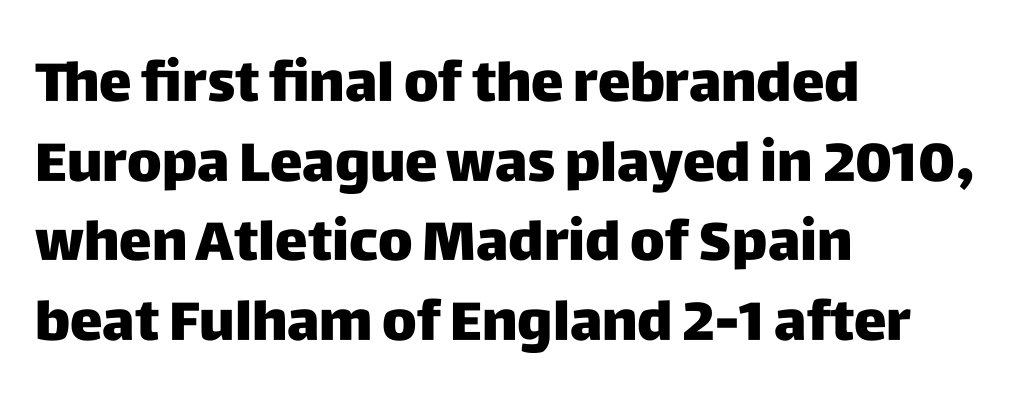
{"serif": "no", "italic": "no", "bold": "yes", "weight": "heavy", "width": "normal", "stroke_contrast": "low", "x_height": "large", "monospaced": "no", "underline": "no", "align": "left", "line_spacing": "normal", "line_spacing_ratio": 1.45, "letter_spacing": "normal", "letter_spacing_em": 0.0, "glyph_px": 55}
